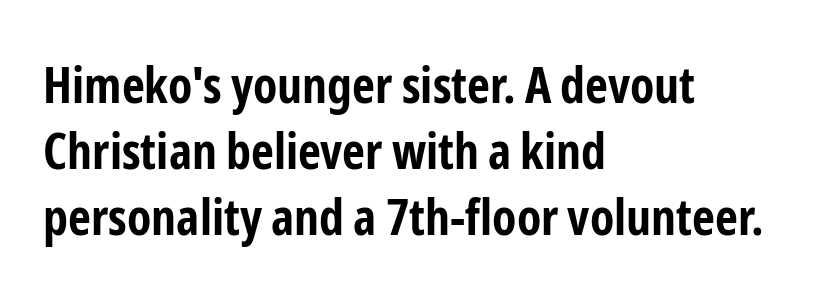
Q: Is the text bold? A: Yes.
Q: Is the text italic (slanted)? A: No, it is upright.
Q: Is the typeface a serif or a sans-serif typeface? A: Sans-serif.
Q: Is the text underlined? A: No.
Q: How is the paragraph aligned? A: Left-aligned.
Q: Is the spacing between letters normal or unusually wide? A: Normal.
Q: Is the spacing between lines tight, normal or loose? A: Normal.
Q: Width (condensed, normal, or wide)? A: Condensed.
Q: Stroke contrast? A: Low.
Q: x-height? A: Medium.
Q: Monospaced? A: No.
